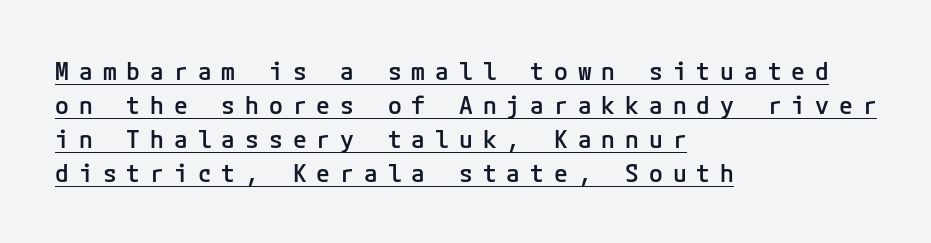
Q: Is the text bold? A: Semi-bold.
Q: Is the text italic (slanted)? A: No, it is upright.
Q: Is the text underlined? A: Yes.
Q: How is the paragraph aligned? A: Left-aligned.
Q: Is the spacing between letters normal or unusually wide? A: Unusually wide.
Q: Is the spacing between lines tight, normal or loose? A: Normal.
